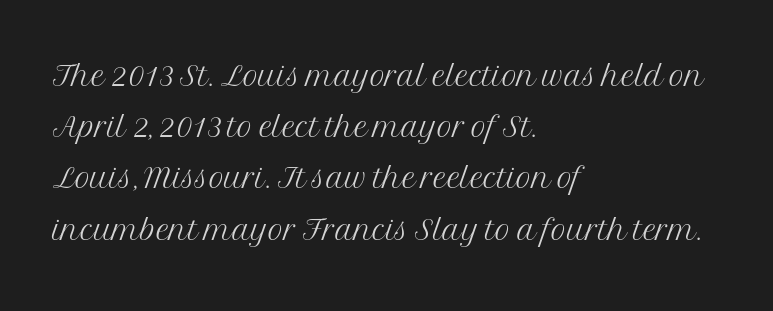
Q: Is the text bold? A: No.
Q: Is the text italic (slanted)? A: Yes.
Q: Is the typeface a serif or a sans-serif typeface? A: Serif.
Q: Is the text underlined? A: No.
Q: How is the paragraph aligned? A: Left-aligned.
Q: Is the spacing between letters normal or unusually wide? A: Normal.
Q: Width (condensed, normal, or wide)? A: Normal.
Q: Stroke contrast? A: Medium.
Q: x-height? A: Medium.
Q: Monospaced? A: No.
